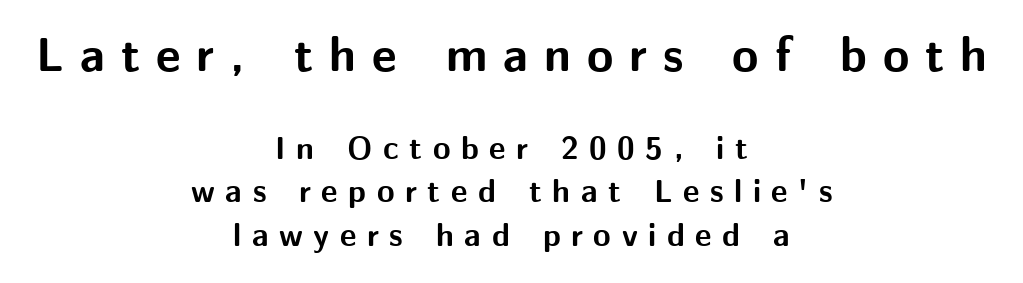
The image shows 48 px bold sans-serif type, upright; set centered, normal line spacing (1.35x), unusually wide letter spacing (+0.33 em), not underlined; the first (top) block is 1.5x larger; medium stroke contrast and a medium x-height.
